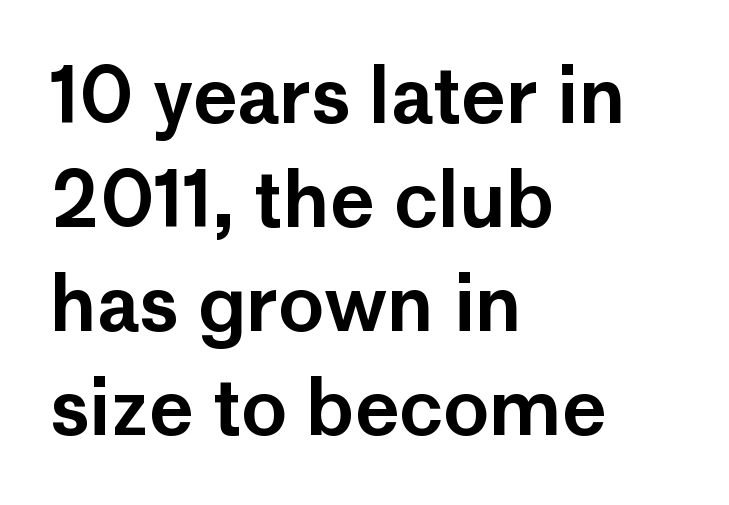
{"serif": "no", "italic": "no", "width": "normal", "stroke_contrast": "low", "x_height": "medium", "monospaced": "no", "underline": "no", "align": "left", "line_spacing": "normal", "line_spacing_ratio": 1.37, "letter_spacing": "normal", "letter_spacing_em": 0.0, "glyph_px": 76}
